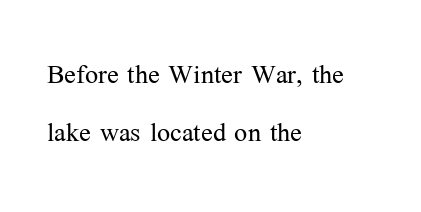
Q: Is the text bold? A: No.
Q: Is the text italic (slanted)? A: No, it is upright.
Q: Is the typeface a serif or a sans-serif typeface? A: Serif.
Q: Is the text underlined? A: No.
Q: How is the paragraph aligned? A: Left-aligned.
Q: Is the spacing between letters normal or unusually wide? A: Normal.
Q: Is the spacing between lines tight, normal or loose? A: Normal.
Q: Width (condensed, normal, or wide)? A: Normal.
Q: Stroke contrast? A: Medium.
Q: x-height? A: Medium.
Q: Monospaced? A: No.
